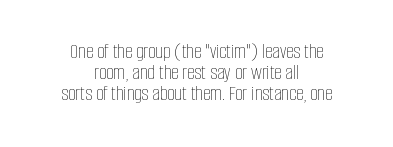
Q: Is the text bold? A: No.
Q: Is the text italic (slanted)? A: No, it is upright.
Q: Is the text underlined? A: No.
Q: How is the paragraph aligned? A: Centered.
Q: Is the spacing between letters normal or unusually wide? A: Normal.
Q: Is the spacing between lines tight, normal or loose? A: Tight.
